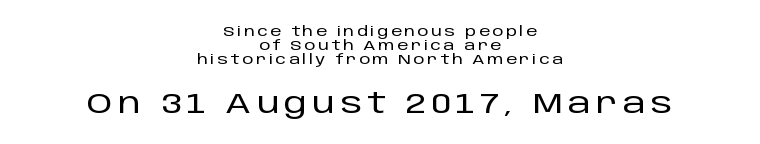
Q: Is the text italic (slanted)? A: No, it is upright.
Q: Is the typeface a serif or a sans-serif typeface? A: Sans-serif.
Q: Is the text underlined? A: No.
Q: How is the paragraph aligned? A: Centered.
Q: Is the spacing between lines tight, normal or loose? A: Tight.
Q: Which block of text is set in a larger size, the first (top) or the second (bottom)? A: The second (bottom) one.
Q: Width (condensed, normal, or wide)? A: Normal.
Q: Stroke contrast? A: Low.
Q: x-height? A: Large.
Q: Monospaced? A: No.
